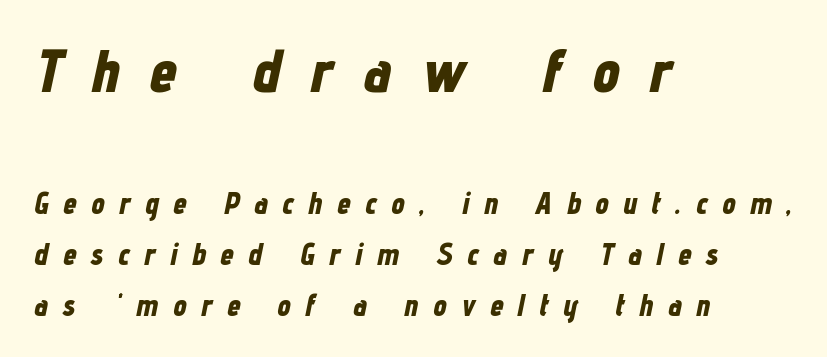
Q: Is the text bold? A: Yes.
Q: Is the text italic (slanted)? A: Yes, it leans right by about 12 degrees.
Q: Is the text underlined? A: No.
Q: How is the paragraph aligned? A: Left-aligned.
Q: Is the spacing between letters normal or unusually wide? A: Unusually wide.
Q: Is the spacing between lines tight, normal or loose? A: Normal.
Q: Which block of text is set in a larger size, the first (top) or the second (bottom)? A: The first (top) one.
Q: Width (condensed, normal, or wide)? A: Condensed.
Q: Stroke contrast? A: Low.
Q: x-height? A: Medium.
Q: Monospaced? A: No.
